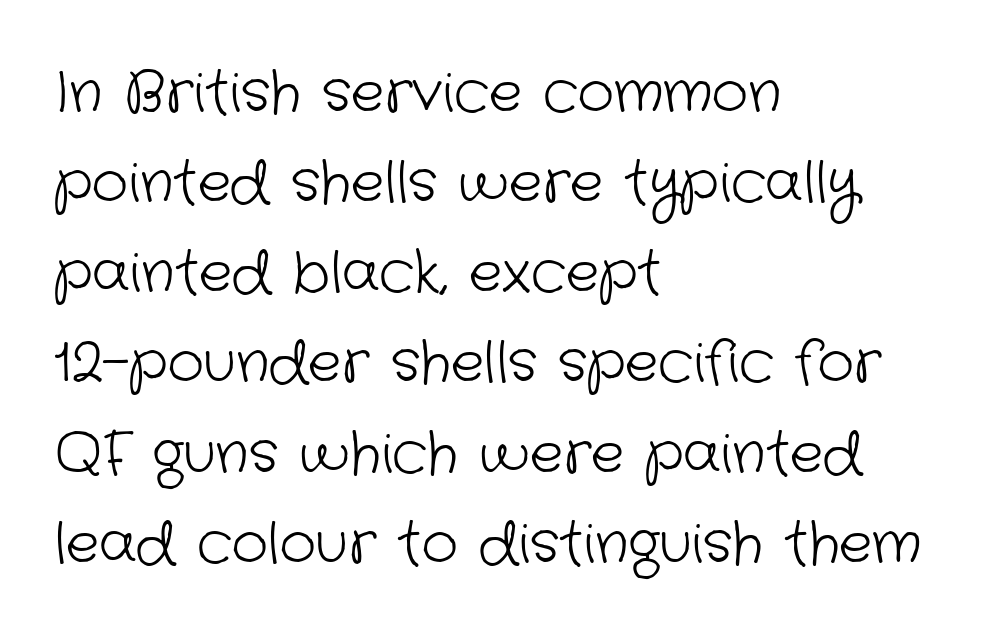
Q: Is the text bold? A: No.
Q: Is the typeface a serif or a sans-serif typeface? A: Sans-serif.
Q: Is the text underlined? A: No.
Q: How is the paragraph aligned? A: Left-aligned.
Q: Is the spacing between letters normal or unusually wide? A: Normal.
Q: Is the spacing between lines tight, normal or loose? A: Normal.
Q: Width (condensed, normal, or wide)? A: Normal.
Q: Stroke contrast? A: Low.
Q: x-height? A: Medium.
Q: Monospaced? A: No.
